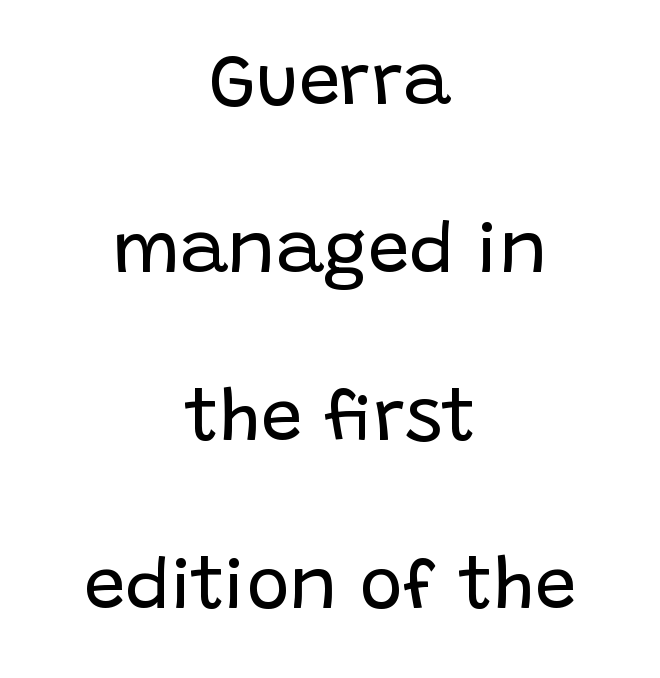
Tracking here is standard; glyphs follow each other at the usual distance. Character widths vary here, with narrow letters taking less room than wide ones. In terms of leading, this rendering errs on the spacious side. Unmarked baselines from the first word to the last.
